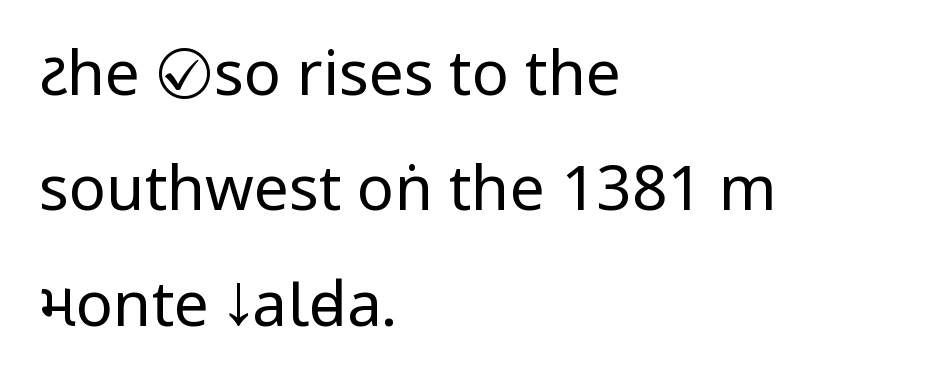
The image shows 62 px regular-weight, condensed sans-serif type, upright; set left-aligned, line spacing 1.86x, normal letter spacing, not underlined; low stroke contrast and a large x-height.
